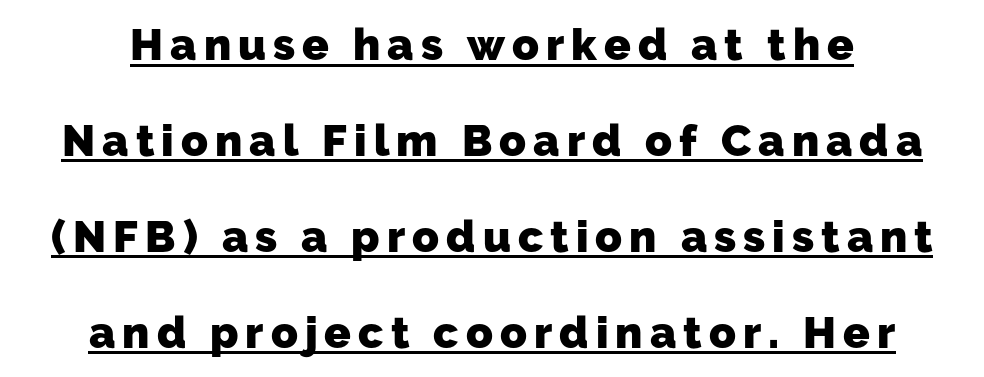
Here the designer chose a conventional face with non-uniform glyph widths. Font category for this specimen: sans-serif. In terms of leading, this rendering errs on the spacious side. Somebody hit Ctrl+U on this one — the words are underlined. The characters look thick and weighty, a clear bold.
